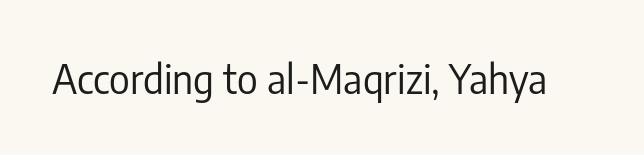
Stroke mass is kept to a normal reading level or below. Each letter keeps its own natural width here, so spacing adapts to shape. Honestly, there is no underline to notice here at all. The specimen reads as upright at a glance.
